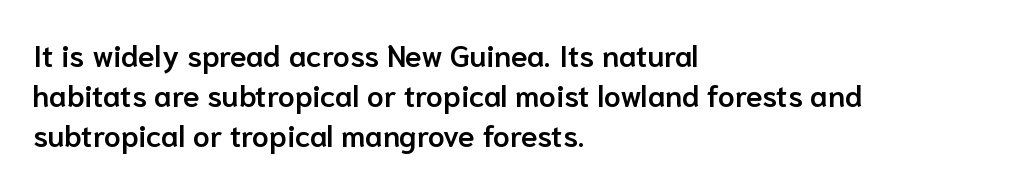
The image shows 30 px semibold sans-serif type, upright; set left-aligned, normal line spacing (1.34x), normal letter spacing, not underlined; low stroke contrast and a medium x-height.
